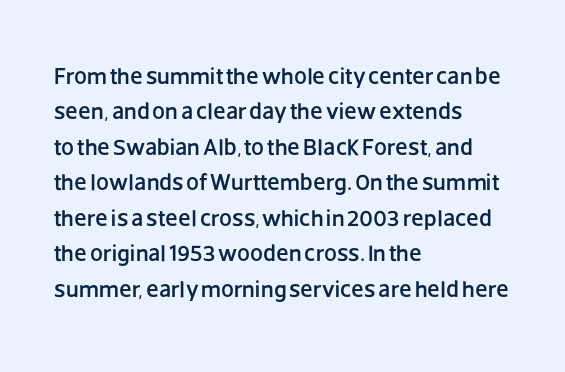
Q: Is the text italic (slanted)? A: No, it is upright.
Q: Is the text underlined? A: No.
Q: How is the paragraph aligned? A: Left-aligned.
Q: Is the spacing between letters normal or unusually wide? A: Normal.
Q: Is the spacing between lines tight, normal or loose? A: Normal.
